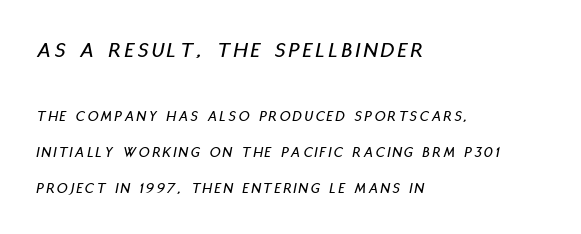
{"italic": "yes", "lean": "right", "slant_degrees": 11, "underline": "no", "align": "left", "line_spacing": "loose", "line_spacing_ratio": 2.4, "larger_block": "first", "size_ratio": 1.47, "glyph_px": 22}
